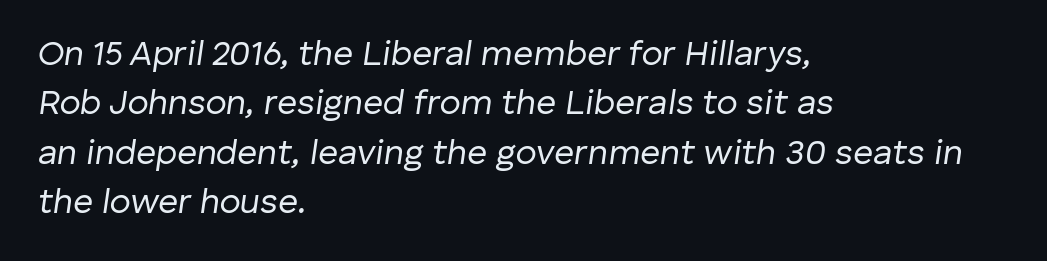
{"italic": "yes", "lean": "right", "slant_degrees": 8, "bold": "no", "weight": "regular", "width": "normal", "stroke_contrast": "low", "x_height": "medium", "monospaced": "no", "underline": "no", "align": "left", "line_spacing": "normal", "line_spacing_ratio": 1.41, "letter_spacing": "normal", "letter_spacing_em": 0.0, "glyph_px": 35}
